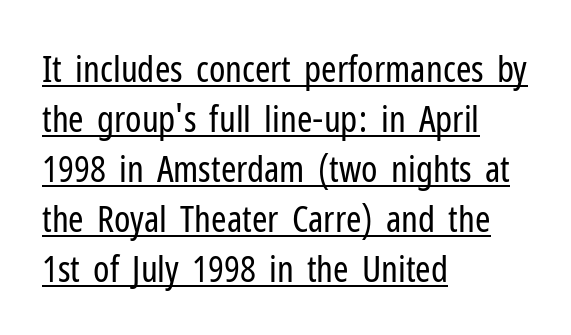
Regular leading. These lines are set flush left with a ragged right edge. It's the straight-up-and-down kind of type. Nobody touched the tracking dial on this one. Is this a heavy cut? Hardly; it is regular or lighter. Is this a fixed-width face? No — the glyphs have proportional, varying widths.
